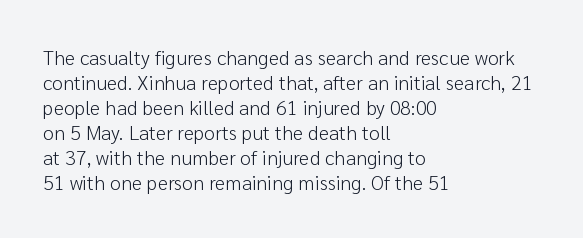
Underline: absent. These glyphs show unthickened strokes, regular width or finer. The leading is moderate, giving the passage an even texture. Upright lettering throughout.
